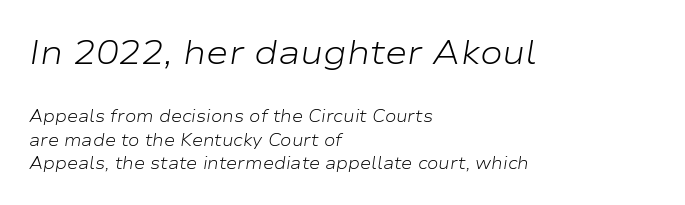
The image shows 34 px light, wide type, italic (leaning right); set left-aligned, normal line spacing (1.4x), normal letter spacing, not underlined; the first (top) block is 2.0x larger; low stroke contrast and a medium x-height.
